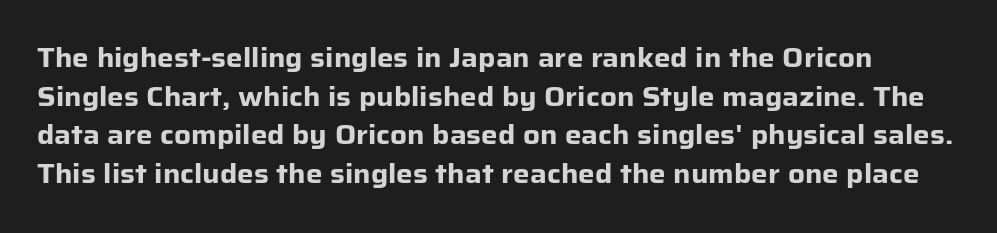
{"italic": "no", "bold": "yes", "underline": "no", "line_spacing": "normal", "line_spacing_ratio": 1.49, "letter_spacing": "normal", "letter_spacing_em": 0.0, "glyph_px": 26}
